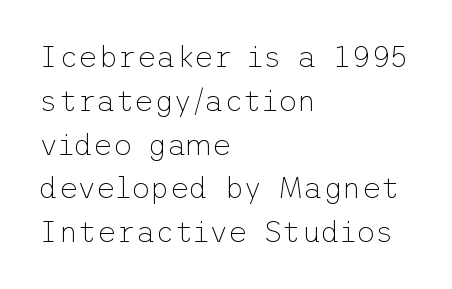
The letters sit at their default tracking, neither squeezed nor spread. I'd call this a sans setting — the letters go barefoot. Where is the straight margin? On the left. The leading is moderate, giving the passage an even texture. A clean baseline with only descenders dipping below it.
